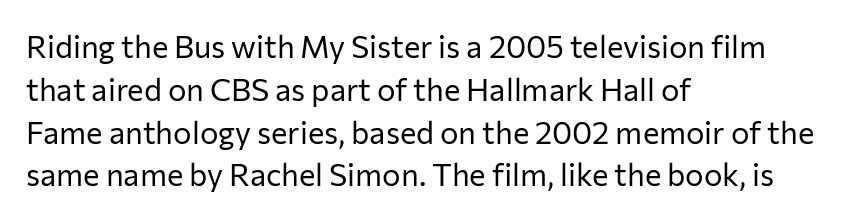
{"serif": "no", "italic": "no", "bold": "no", "weight": "regular", "width": "normal", "stroke_contrast": "low", "x_height": "medium", "monospaced": "no", "underline": "no", "align": "left", "line_spacing": "normal", "line_spacing_ratio": 1.38, "letter_spacing": "normal", "letter_spacing_em": 0.0, "glyph_px": 31}
